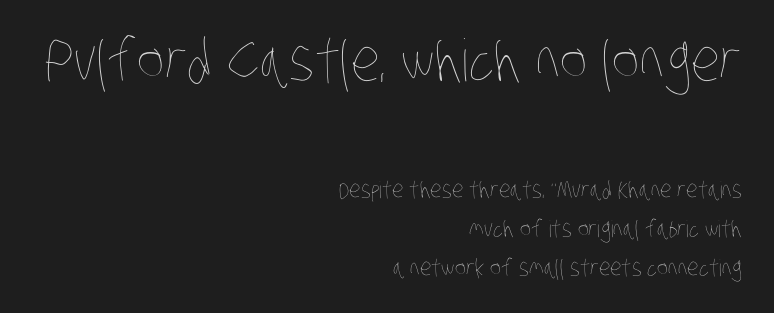
Scale decreases going downward across the two blocks. All the whitespace from short lines collects on the left. You could not count columns in this text — the font is proportionally spaced. Stroke mass is kept to a normal reading level or below. Descenders are the only things crossing below the line. Compared with typical body copy, the letter spacing here is the same.
